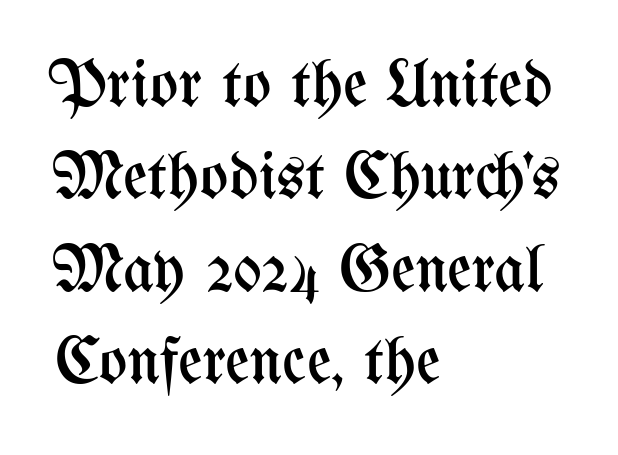
Q: Is the text bold? A: No.
Q: Is the text italic (slanted)? A: No, it is upright.
Q: Is the text underlined? A: No.
Q: How is the paragraph aligned? A: Left-aligned.
Q: Is the spacing between letters normal or unusually wide? A: Normal.
Q: Is the spacing between lines tight, normal or loose? A: Normal.
Q: Width (condensed, normal, or wide)? A: Condensed.
Q: Stroke contrast? A: Medium.
Q: x-height? A: Medium.
Q: Monospaced? A: No.
